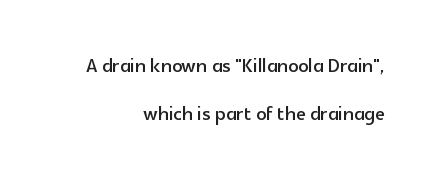
{"italic": "no", "underline": "no", "align": "right", "line_spacing": "loose", "line_spacing_ratio": 1.92, "letter_spacing": "normal", "letter_spacing_em": 0.0, "glyph_px": 25}
